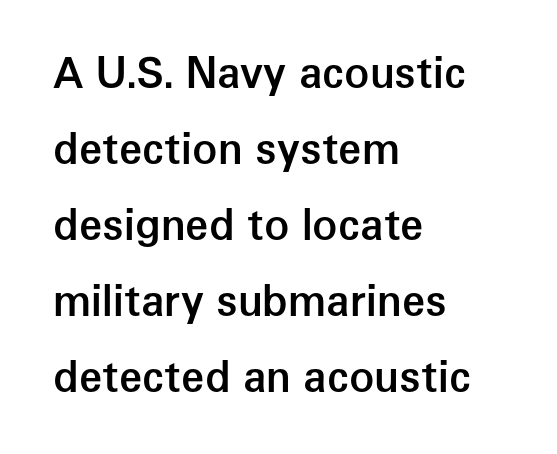
The image shows 42 px semibold sans-serif type, upright; set left-aligned, line spacing 1.81x, normal letter spacing, not underlined; low stroke contrast and a medium x-height.
